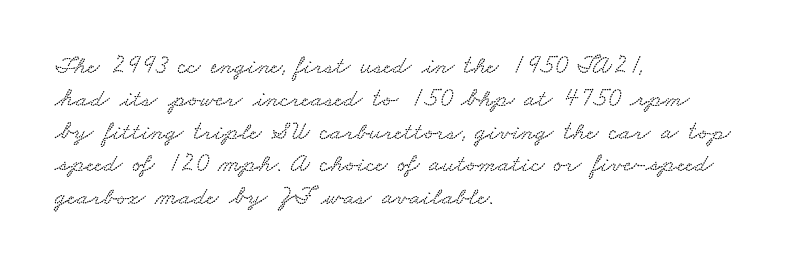
The image shows 26 px text type; set left-aligned, normal line spacing (1.26x), normal letter spacing, not underlined.
